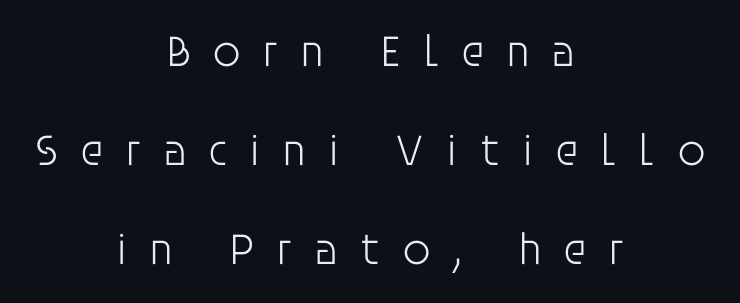
Q: Is the text bold? A: No.
Q: Is the text italic (slanted)? A: No, it is upright.
Q: Is the typeface a serif or a sans-serif typeface? A: Sans-serif.
Q: Is the text underlined? A: No.
Q: How is the paragraph aligned? A: Centered.
Q: Is the spacing between letters normal or unusually wide? A: Unusually wide.
Q: Is the spacing between lines tight, normal or loose? A: Loose.
Q: Width (condensed, normal, or wide)? A: Normal.
Q: Stroke contrast? A: Low.
Q: x-height? A: Large.
Q: Monospaced? A: No.
